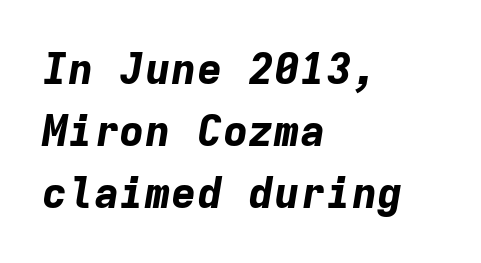
{"italic": "yes", "lean": "right", "slant_degrees": 9, "bold": "yes", "weight": "bold", "width": "normal", "stroke_contrast": "low", "x_height": "medium", "monospaced": "yes", "underline": "no", "align": "left", "line_spacing": "normal", "line_spacing_ratio": 1.44, "letter_spacing": "normal", "letter_spacing_em": 0.0, "glyph_px": 43}
